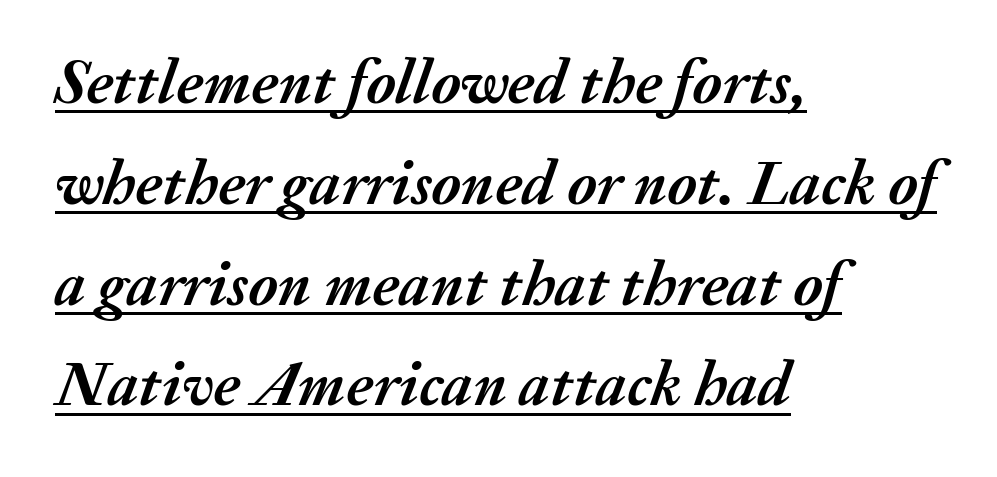
The image shows 63 px semibold type, italic (leaning right); set left-aligned, normal line spacing (1.6x), normal letter spacing, underlined; medium stroke contrast and a medium x-height.
